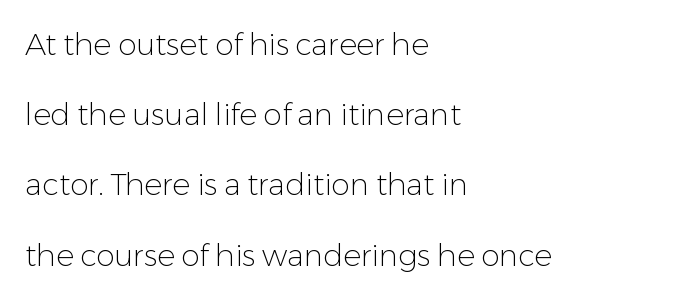
Q: Is the text bold? A: No.
Q: Is the text italic (slanted)? A: No, it is upright.
Q: Is the typeface a serif or a sans-serif typeface? A: Sans-serif.
Q: Is the text underlined? A: No.
Q: How is the paragraph aligned? A: Left-aligned.
Q: Is the spacing between letters normal or unusually wide? A: Normal.
Q: Is the spacing between lines tight, normal or loose? A: Loose.
Q: Width (condensed, normal, or wide)? A: Normal.
Q: Stroke contrast? A: Low.
Q: x-height? A: Medium.
Q: Monospaced? A: No.
